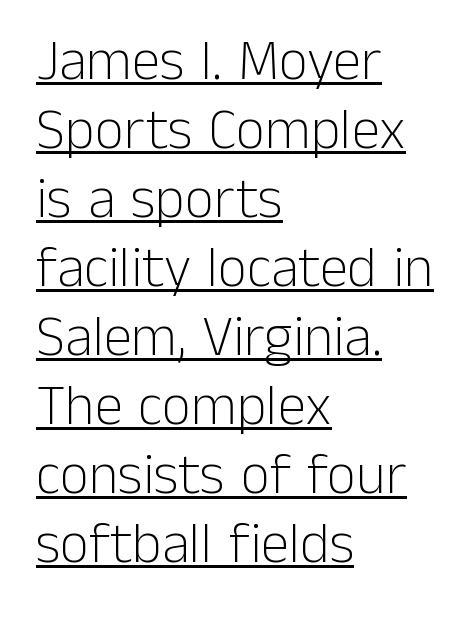
Q: Is the text bold? A: No.
Q: Is the text italic (slanted)? A: No, it is upright.
Q: Is the typeface a serif or a sans-serif typeface? A: Sans-serif.
Q: Is the text underlined? A: Yes.
Q: How is the paragraph aligned? A: Left-aligned.
Q: Is the spacing between letters normal or unusually wide? A: Normal.
Q: Width (condensed, normal, or wide)? A: Normal.
Q: Stroke contrast? A: Low.
Q: x-height? A: Medium.
Q: Monospaced? A: No.
